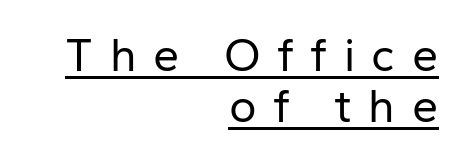
Q: Is the text bold? A: No.
Q: Is the text italic (slanted)? A: No, it is upright.
Q: Is the typeface a serif or a sans-serif typeface? A: Sans-serif.
Q: Is the text underlined? A: Yes.
Q: How is the paragraph aligned? A: Right-aligned.
Q: Is the spacing between letters normal or unusually wide? A: Unusually wide.
Q: Is the spacing between lines tight, normal or loose? A: Tight.
Q: Width (condensed, normal, or wide)? A: Normal.
Q: Stroke contrast? A: Low.
Q: x-height? A: Medium.
Q: Monospaced? A: No.
